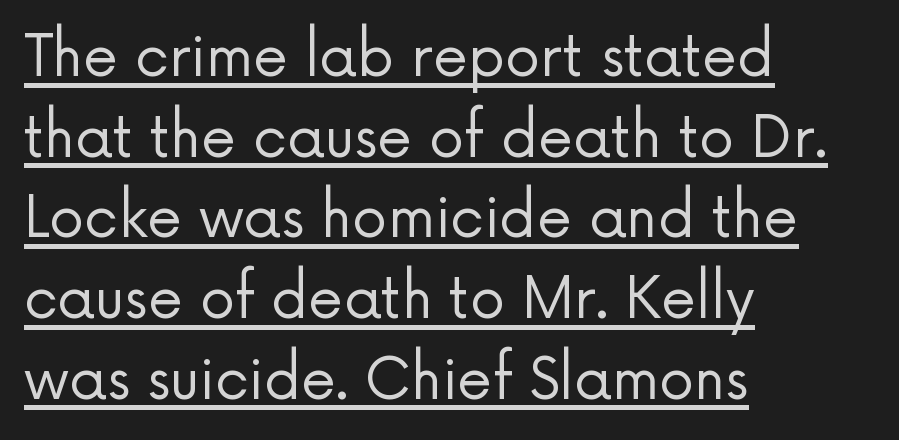
Q: Is the text bold? A: No.
Q: Is the text italic (slanted)? A: No, it is upright.
Q: Is the typeface a serif or a sans-serif typeface? A: Sans-serif.
Q: Is the text underlined? A: Yes.
Q: How is the paragraph aligned? A: Left-aligned.
Q: Is the spacing between letters normal or unusually wide? A: Normal.
Q: Is the spacing between lines tight, normal or loose? A: Normal.
Q: Width (condensed, normal, or wide)? A: Normal.
Q: Stroke contrast? A: Low.
Q: x-height? A: Medium.
Q: Monospaced? A: No.
